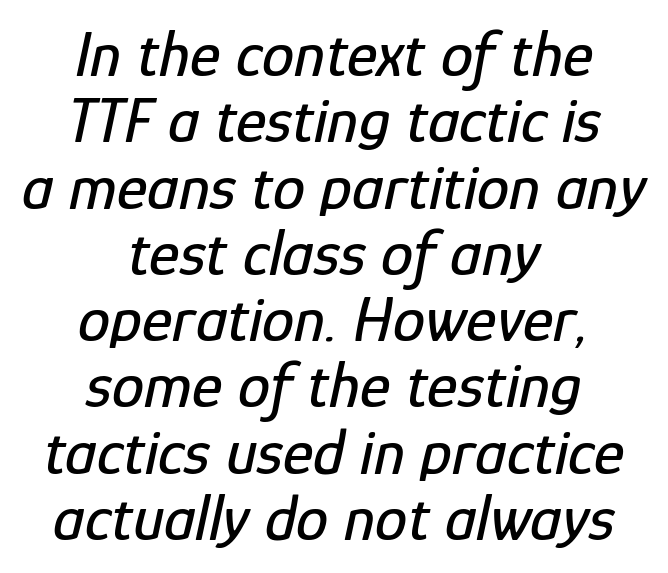
Q: Is the text italic (slanted)? A: Yes, it leans right by about 12 degrees.
Q: Is the text underlined? A: No.
Q: How is the paragraph aligned? A: Centered.
Q: Is the spacing between letters normal or unusually wide? A: Normal.
Q: Is the spacing between lines tight, normal or loose? A: Tight.
Q: Width (condensed, normal, or wide)? A: Condensed.
Q: Stroke contrast? A: Low.
Q: x-height? A: Medium.
Q: Monospaced? A: No.
